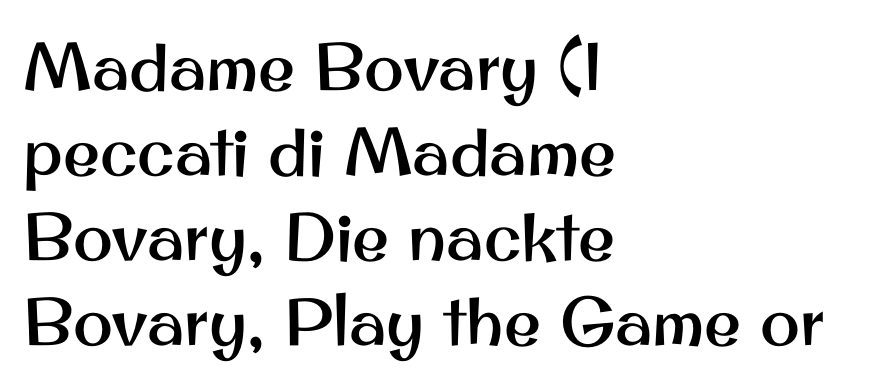
{"serif": "no", "italic": "no", "width": "normal", "stroke_contrast": "medium", "x_height": "small", "monospaced": "no", "underline": "no", "align": "left", "line_spacing": "normal", "line_spacing_ratio": 1.27, "letter_spacing": "normal", "letter_spacing_em": 0.0, "glyph_px": 67}
